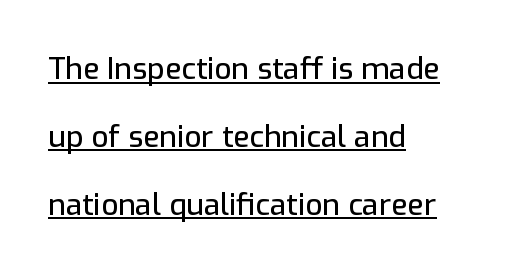
Does a line run under the words? Yes, clearly. Reading down the column, the eye jumps a long way to each next line. The glyphs in this specimen are sans serif. A classic flush-left, rag-right setting is used for this passage.
